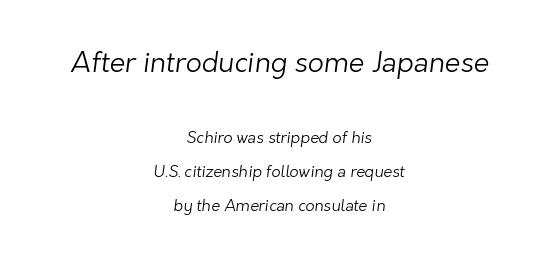
Each letter's strokes conclude bluntly, with no projecting serifs. Do the characters align in a grid? No, the font is proportional. Here the glyphs are tracked normally, forming tight word shapes. The weight tops out at a normal text grade.
